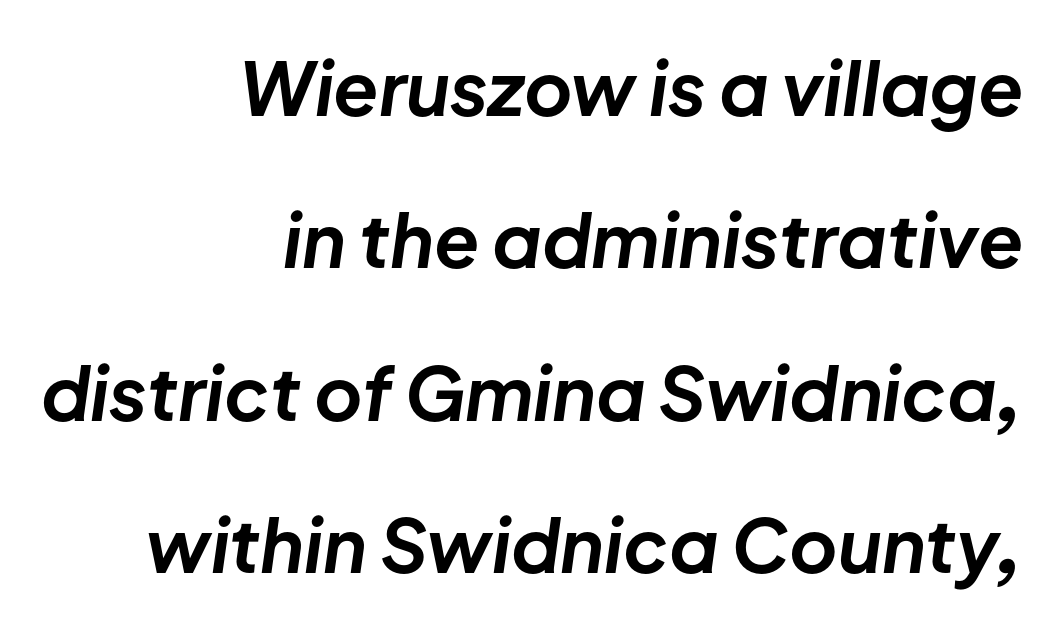
Observe the ordinary spacing: letters are neighbours, not strangers. Compared with a flush-left layout, this one pins lines to the opposite, right side. The leading is generous, giving the passage an open texture. Decoration check: the copy has no underline. The specimen reads as italic at a glance.
